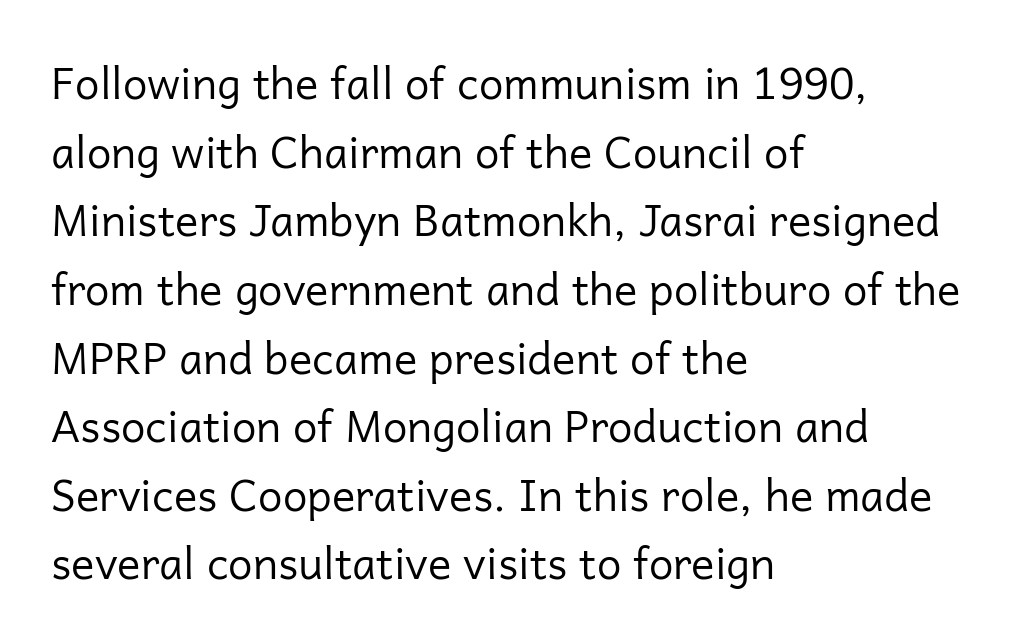
Q: Is the text bold? A: No.
Q: Is the text italic (slanted)? A: No, it is upright.
Q: Is the typeface a serif or a sans-serif typeface? A: Sans-serif.
Q: Is the text underlined? A: No.
Q: How is the paragraph aligned? A: Left-aligned.
Q: Is the spacing between letters normal or unusually wide? A: Normal.
Q: Is the spacing between lines tight, normal or loose? A: Normal.
Q: Width (condensed, normal, or wide)? A: Normal.
Q: Stroke contrast? A: Low.
Q: x-height? A: Medium.
Q: Monospaced? A: No.
